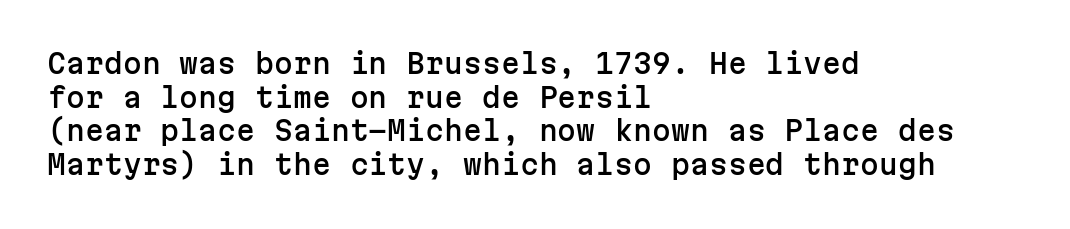
Q: Is the text italic (slanted)? A: No, it is upright.
Q: Is the text underlined? A: No.
Q: How is the paragraph aligned? A: Left-aligned.
Q: Is the spacing between letters normal or unusually wide? A: Normal.
Q: Is the spacing between lines tight, normal or loose? A: Normal.
